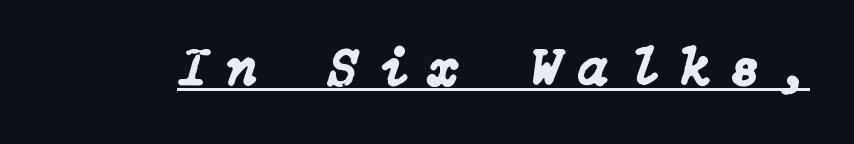
Each word looks stretched out because of the extra space between its letters. Has an underline been added? It has. Notice how the stems are inclined rather than vertical — that's the hallmark of italics.
